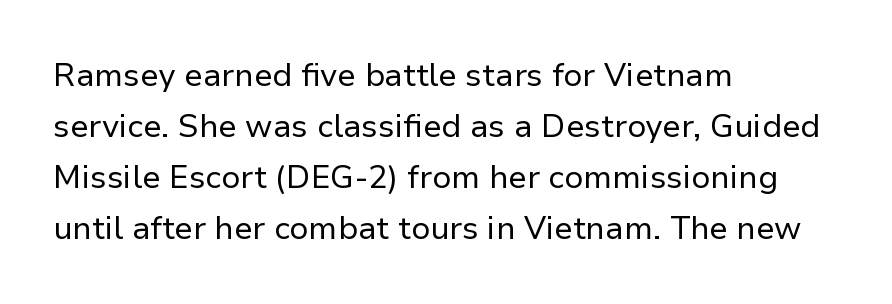
The image shows 32 px regular-weight sans-serif type, upright; set left-aligned, normal line spacing (1.59x), normal letter spacing, not underlined; low stroke contrast and a medium x-height.
